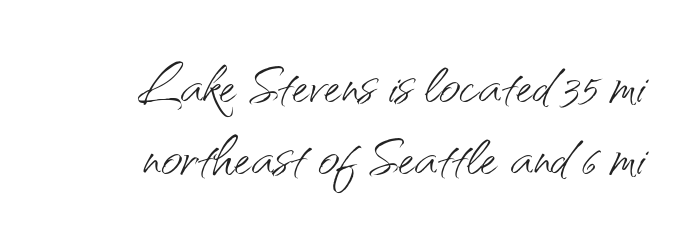
The space directly below the letters is spotless. Weight: in the light-to-regular range. Look at the tracking — it's just the regular setting, nothing added. Which margin do the lines hug? The right one — the left edge is uneven. Typographically, this falls in the sans-serif category.
